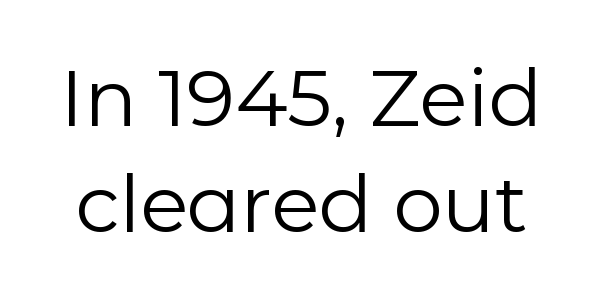
{"serif": "no", "italic": "no", "bold": "no", "weight": "regular", "width": "normal", "stroke_contrast": "low", "x_height": "medium", "monospaced": "no", "underline": "no", "line_spacing": "normal", "line_spacing_ratio": 1.34, "letter_spacing": "normal", "letter_spacing_em": 0.0, "glyph_px": 79}
